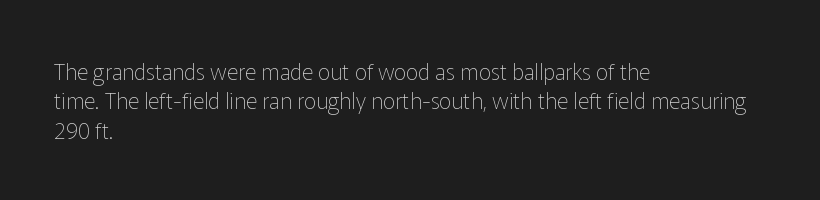
Caption: face not bold, strokes unweighted. Whoever set this chose a conventional vertical rhythm. This sample uses plain, unmodified letter spacing. The lettering stays uniformly vertical, giving the passage a roman look. Rule under the text: the space is simply empty.
